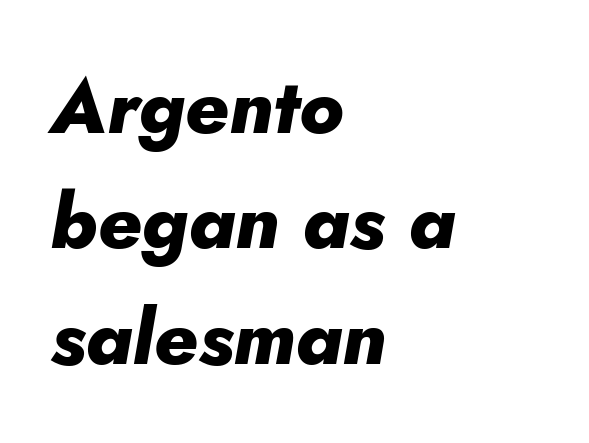
These lines keep a tight, regular rhythm from letter to letter. Style check: oblique. Typographic density is high because the face is bold. Proportional: the letters do not fall into vertical columns. Horizontal bands of white between lines are of average thickness.
